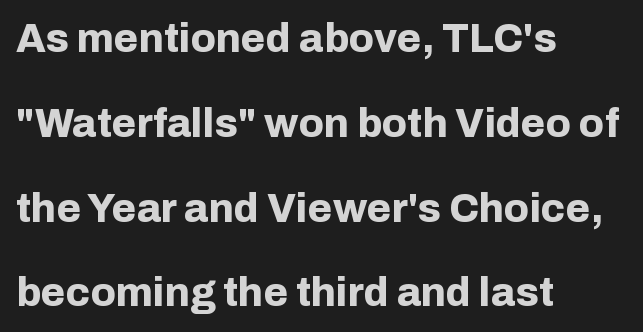
The image shows 40 px bold sans-serif type, upright; set left-aligned, loose line spacing (2.12x), normal letter spacing, not underlined; low stroke contrast and a medium x-height.
